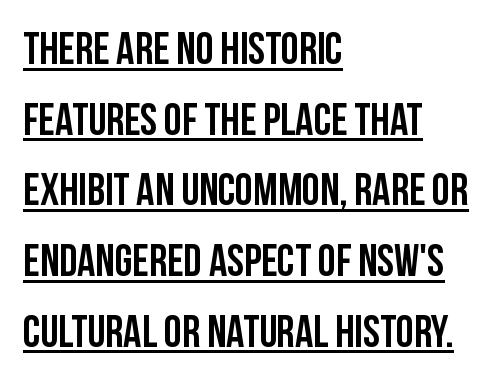
Q: Is the text italic (slanted)? A: No, it is upright.
Q: Is the typeface a serif or a sans-serif typeface? A: Sans-serif.
Q: Is the text underlined? A: Yes.
Q: How is the paragraph aligned? A: Left-aligned.
Q: Is the spacing between letters normal or unusually wide? A: Normal.
Q: Is the spacing between lines tight, normal or loose? A: Normal.
Q: Width (condensed, normal, or wide)? A: Condensed.
Q: Stroke contrast? A: Low.
Q: x-height? A: Large.
Q: Monospaced? A: No.
